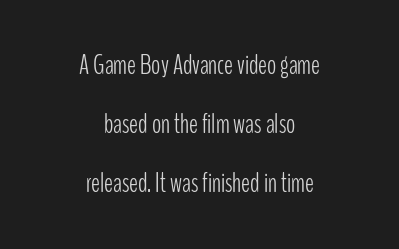
Q: Is the text bold? A: No.
Q: Is the text italic (slanted)? A: No, it is upright.
Q: Is the text underlined? A: No.
Q: How is the paragraph aligned? A: Centered.
Q: Is the spacing between letters normal or unusually wide? A: Normal.
Q: Is the spacing between lines tight, normal or loose? A: Loose.
